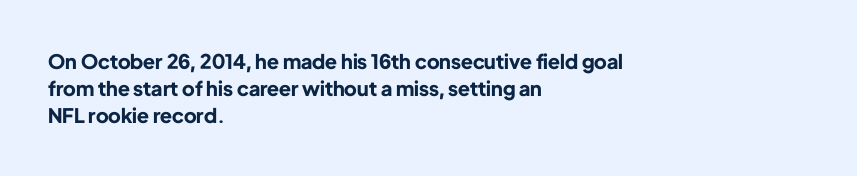
The image shows 20 px bold type, upright; set left-aligned, normal line spacing (1.34x), normal letter spacing, not underlined.
